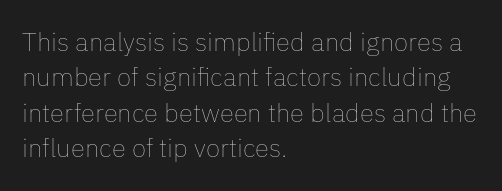
Vertically, the passage feels balanced, rows spaced as you'd expect. No italicization has been applied; the sample stays upright. A bare baseline throughout the passage. Think standard paragraph weight, or any step lighter than that.
